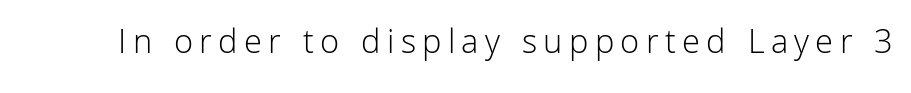
{"serif": "no", "italic": "no", "bold": "no", "weight": "light", "width": "normal", "stroke_contrast": "low", "x_height": "medium", "monospaced": "no", "underline": "no", "glyph_px": 35}
